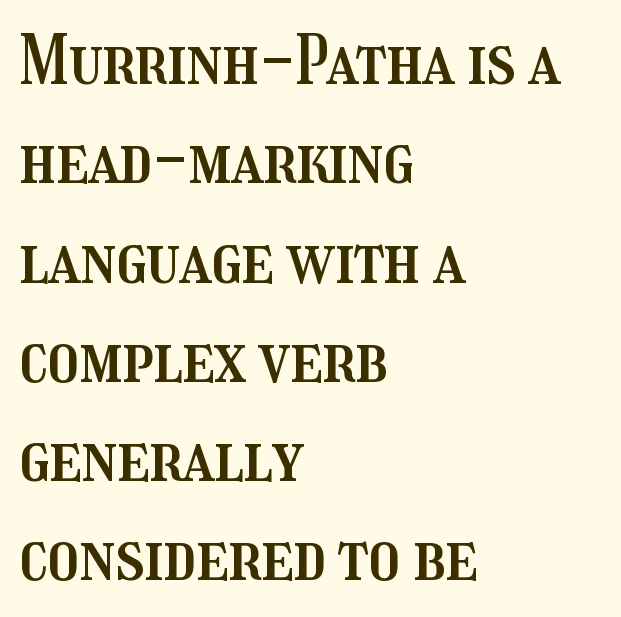
Looks like regular typesetting: each glyph gets only the width it needs. Each line starts at the same left margin while the right side varies. This rendering features lettering with no underline. Evenly set lines give the paragraph a standard silhouette. The rendering keeps characters at their native spacing.
